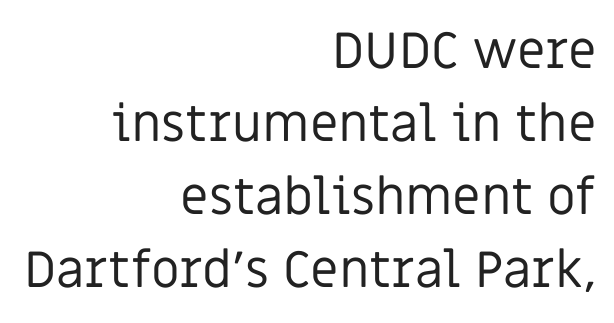
Note the varied advance widths — an 'i' is clearly narrower than an 'm'. The passage is arranged like a letterhead date or caption credit — flush right. Unlike a traditional serif, this face leaves its strokes unadorned. The line texture is even and compact thanks to regular tracking. The specimen omits any rule beneath the text block's lines.
